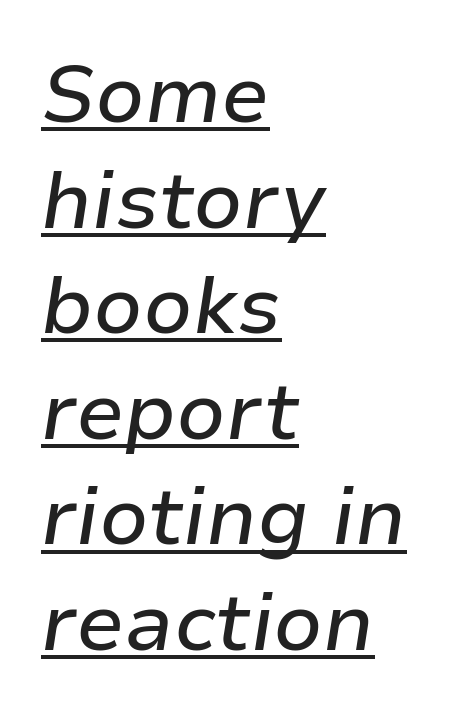
Reading down the column, the eye jumps a familiar distance to each next line. This sample has the flowing, uneven cadence of proportional lettering. The whole block is typeset with a tilt. The string is rendered with underlining switched on.
